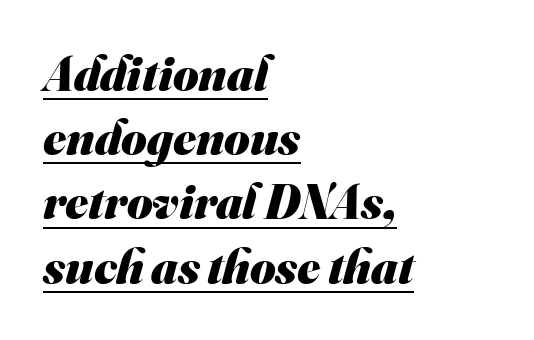
{"serif": "no", "bold": "yes", "weight": "heavy", "width": "normal", "stroke_contrast": "medium", "x_height": "small", "monospaced": "no", "underline": "yes", "align": "left", "line_spacing": "normal", "line_spacing_ratio": 1.31, "letter_spacing": "normal", "letter_spacing_em": 0.0, "glyph_px": 49}
